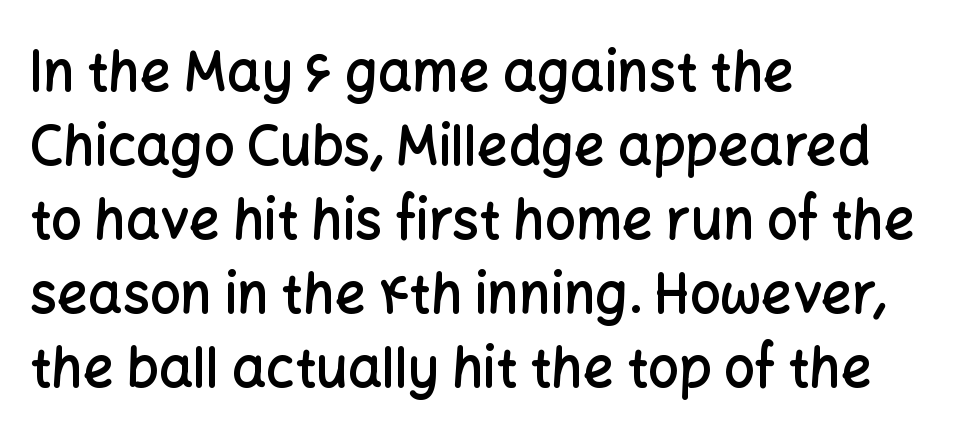
Q: Is the text bold? A: Semi-bold.
Q: Is the text italic (slanted)? A: No, it is upright.
Q: Is the typeface a serif or a sans-serif typeface? A: Sans-serif.
Q: Is the text underlined? A: No.
Q: How is the paragraph aligned? A: Left-aligned.
Q: Is the spacing between letters normal or unusually wide? A: Normal.
Q: Is the spacing between lines tight, normal or loose? A: Normal.
Q: Width (condensed, normal, or wide)? A: Normal.
Q: Stroke contrast? A: Low.
Q: x-height? A: Medium.
Q: Monospaced? A: No.
